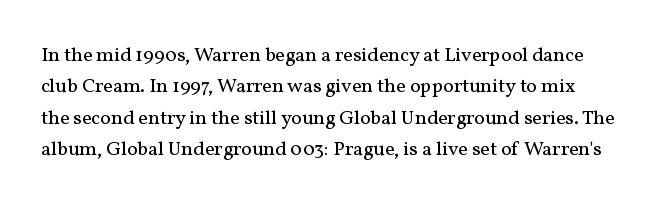
The image shows 20 px text type, upright; set normal line spacing (1.57x), normal letter spacing, not underlined.
